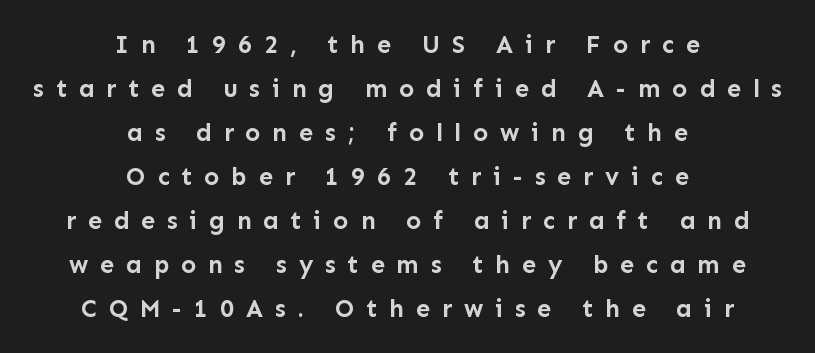
Q: Is the text bold? A: Yes.
Q: Is the text italic (slanted)? A: No, it is upright.
Q: Is the text underlined? A: No.
Q: How is the paragraph aligned? A: Centered.
Q: Is the spacing between letters normal or unusually wide? A: Unusually wide.
